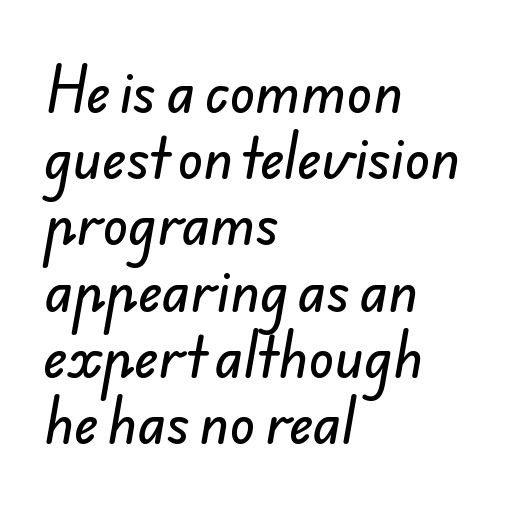
{"serif": "no", "width": "normal", "stroke_contrast": "low", "x_height": "small", "monospaced": "no", "underline": "no", "align": "left", "line_spacing": "normal", "line_spacing_ratio": 1.25, "letter_spacing": "normal", "letter_spacing_em": 0.0, "glyph_px": 53}
